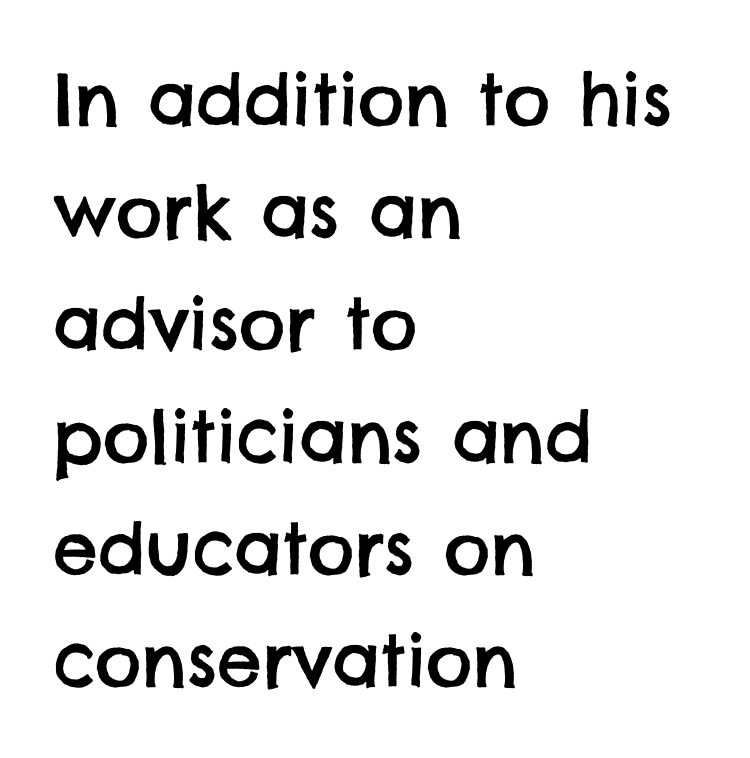
All the whitespace from short lines collects on the right. A bare baseline throughout the passage. Nope, no serifs anywhere on these letters. The gaps between neighbouring characters are ordinary and unremarkable. Vertically, the passage feels balanced, rows spaced as you'd expect.
